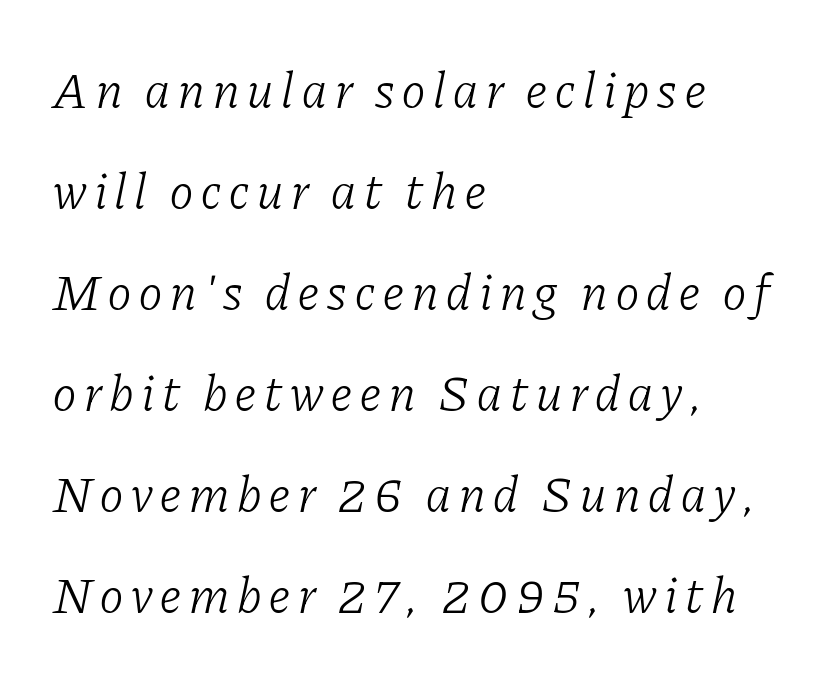
{"serif": "yes", "italic": "yes", "lean": "right", "slant_degrees": 11, "bold": "no", "weight": "light", "width": "normal", "stroke_contrast": "low", "x_height": "medium", "monospaced": "no", "underline": "no", "align": "left", "line_spacing": "loose", "line_spacing_ratio": 2.02, "glyph_px": 50}
